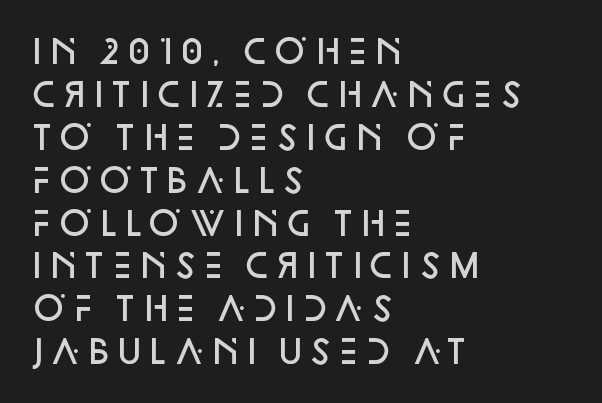
{"serif": "no", "italic": "no", "bold": "semi", "weight": "semibold", "width": "normal", "stroke_contrast": "low", "x_height": "large", "monospaced": "no", "underline": "no", "align": "left", "line_spacing": "normal", "line_spacing_ratio": 1.34, "letter_spacing": "normal", "letter_spacing_em": 0.0, "glyph_px": 32}
